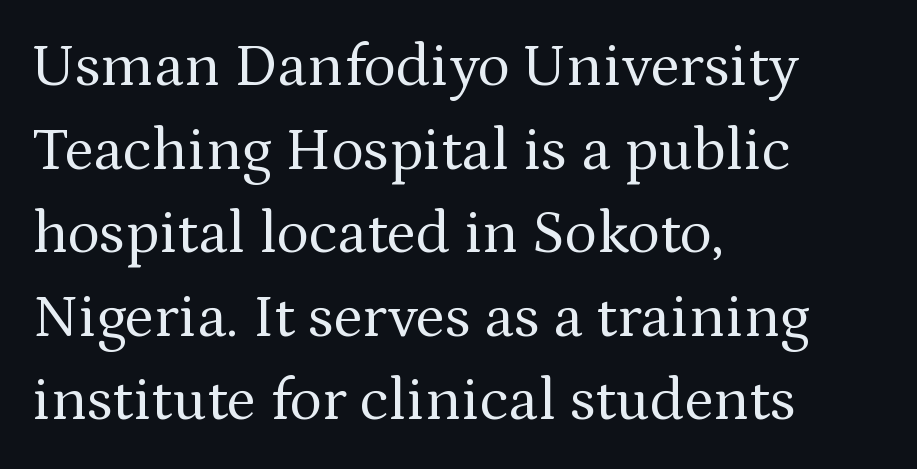
{"serif": "yes", "italic": "no", "bold": "no", "weight": "regular", "width": "normal", "stroke_contrast": "medium", "x_height": "medium", "monospaced": "no", "underline": "no", "align": "left", "line_spacing": "normal", "line_spacing_ratio": 1.37, "letter_spacing": "normal", "letter_spacing_em": 0.0, "glyph_px": 61}
